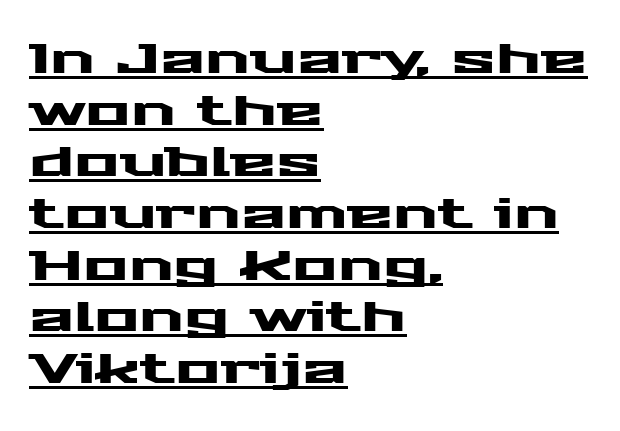
{"serif": "no", "italic": "no", "width": "wide", "stroke_contrast": "medium", "x_height": "medium", "monospaced": "no", "underline": "yes", "align": "left", "line_spacing_ratio": 1.23, "letter_spacing": "normal", "letter_spacing_em": 0.0, "glyph_px": 42}
